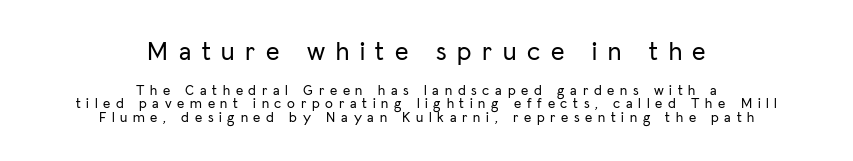
Q: Is the text italic (slanted)? A: No, it is upright.
Q: Is the text underlined? A: No.
Q: How is the paragraph aligned? A: Centered.
Q: Is the spacing between letters normal or unusually wide? A: Unusually wide.
Q: Is the spacing between lines tight, normal or loose? A: Tight.
Q: Which block of text is set in a larger size, the first (top) or the second (bottom)? A: The first (top) one.
